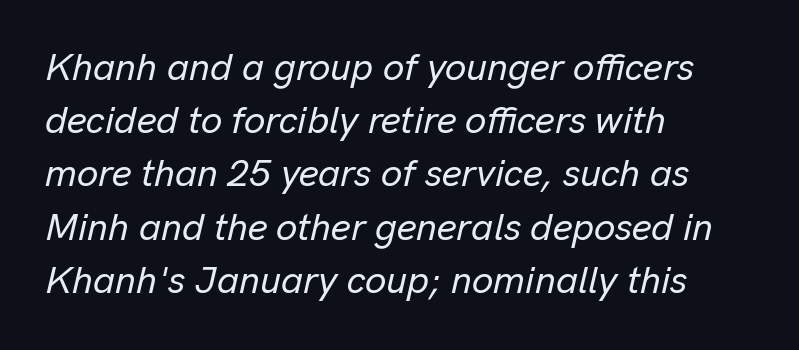
The image shows 38 px text type, italic (leaning right); set left-aligned, normal line spacing (1.4x), normal letter spacing, not underlined; low stroke contrast and a medium x-height.
